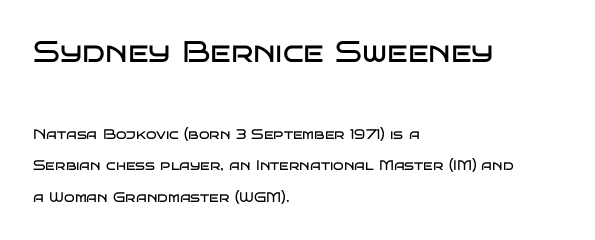
The image shows 30 px regular-weight, wide sans-serif type, upright; set left-aligned, loose line spacing (2.26x), normal letter spacing, not underlined; the first (top) block is 2.14x larger; low stroke contrast and a large x-height.
